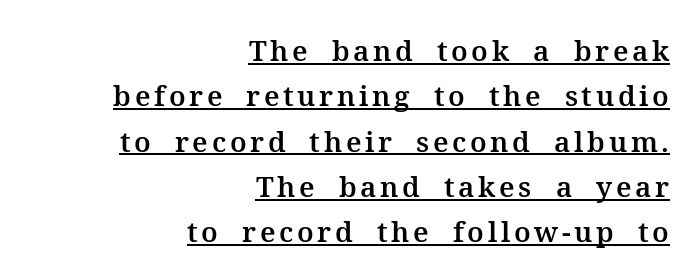
{"serif": "yes", "italic": "no", "width": "normal", "stroke_contrast": "medium", "x_height": "medium", "monospaced": "no", "underline": "yes", "align": "right", "line_spacing": "normal", "line_spacing_ratio": 1.62, "glyph_px": 28}
